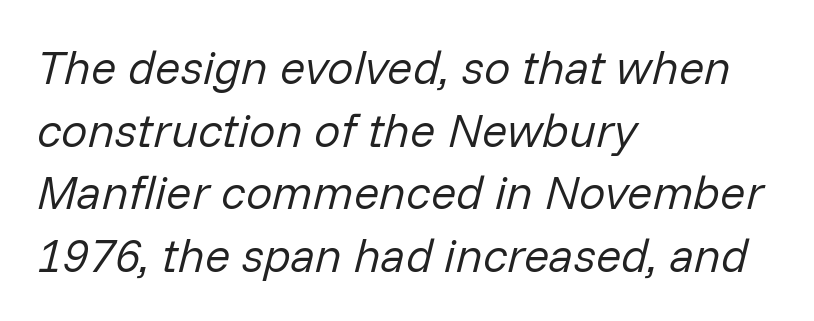
Q: Is the text bold? A: No.
Q: Is the text italic (slanted)? A: Yes, it leans right by about 14 degrees.
Q: Is the text underlined? A: No.
Q: How is the paragraph aligned? A: Left-aligned.
Q: Is the spacing between letters normal or unusually wide? A: Normal.
Q: Is the spacing between lines tight, normal or loose? A: Normal.
Q: Width (condensed, normal, or wide)? A: Normal.
Q: Stroke contrast? A: Low.
Q: x-height? A: Medium.
Q: Monospaced? A: No.
